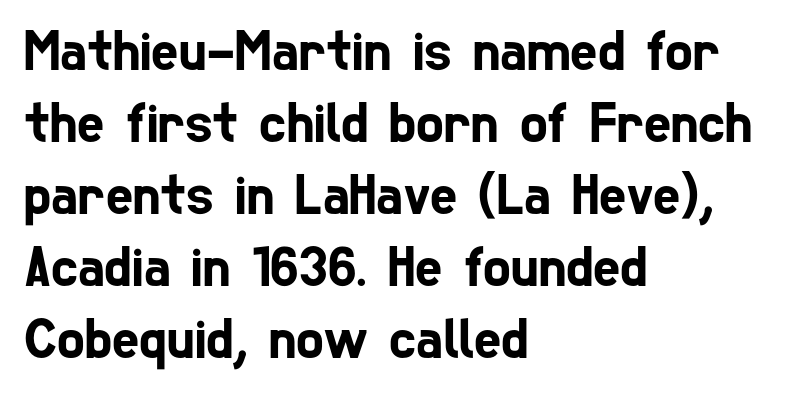
Q: Is the typeface a serif or a sans-serif typeface? A: Sans-serif.
Q: Is the text underlined? A: No.
Q: How is the paragraph aligned? A: Left-aligned.
Q: Is the spacing between letters normal or unusually wide? A: Normal.
Q: Width (condensed, normal, or wide)? A: Condensed.
Q: Stroke contrast? A: Low.
Q: x-height? A: Medium.
Q: Monospaced? A: No.
